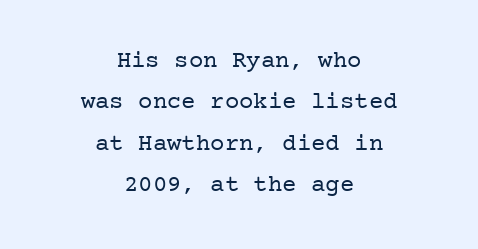
Plain, unruled lines of type. Teacher's note: observe the equal gaps on both sides — that is centered alignment. Here the glyphs are tracked normally, forming tight word shapes. No chunkiness to these letters — they're not bold. The type sits square on the baseline with zero lean.
